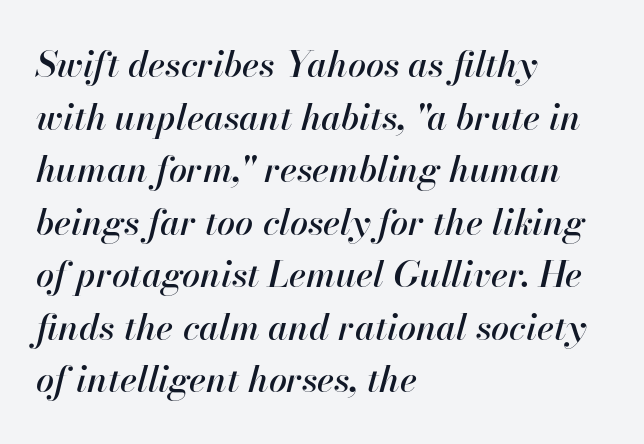
The letters sit at their default tracking, neither squeezed nor spread. Notice how the stems are inclined rather than vertical — that's the hallmark of italics. A typesetter would call this proportional, since set widths differ per character. These lines sit exactly where default settings would place them.
